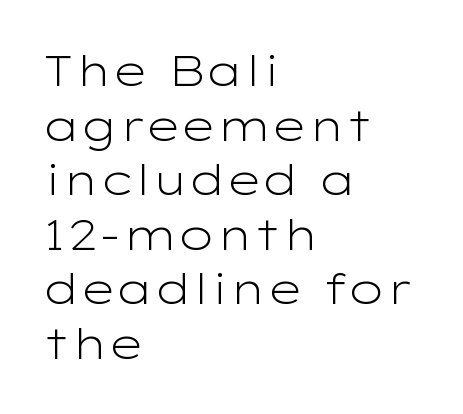
{"serif": "no", "italic": "no", "bold": "no", "weight": "light", "width": "wide", "stroke_contrast": "low", "x_height": "medium", "monospaced": "no", "underline": "no", "align": "left", "line_spacing": "normal", "line_spacing_ratio": 1.27, "letter_spacing": "normal", "letter_spacing_em": 0.0, "glyph_px": 43}
